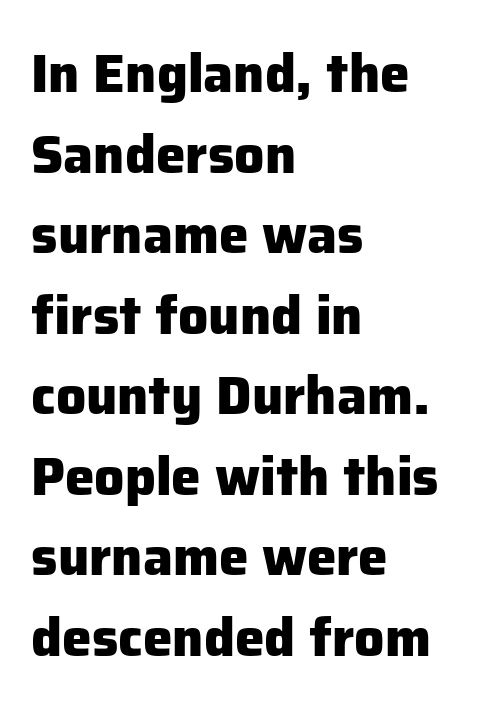
Looks like regular typesetting: each glyph gets only the width it needs. Italic? Not at all — the glyphs are vertical. Observe the ordinary spacing: letters are neighbours, not strangers. The typesetter chose a ragged-right arrangement here. Stroke terminals: plain, sans-serif. Does the leading feel generous? No, just average.
